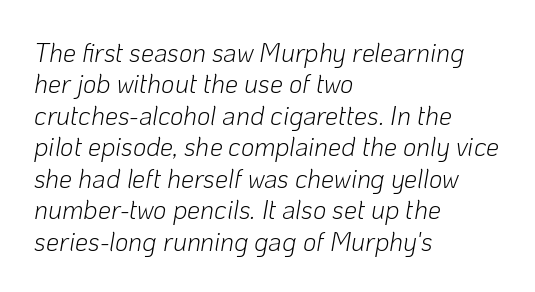
{"italic": "yes", "lean": "right", "slant_degrees": 10, "bold": "no", "underline": "no", "align": "left", "line_spacing_ratio": 1.21, "letter_spacing": "normal", "letter_spacing_em": 0.0, "glyph_px": 26}
